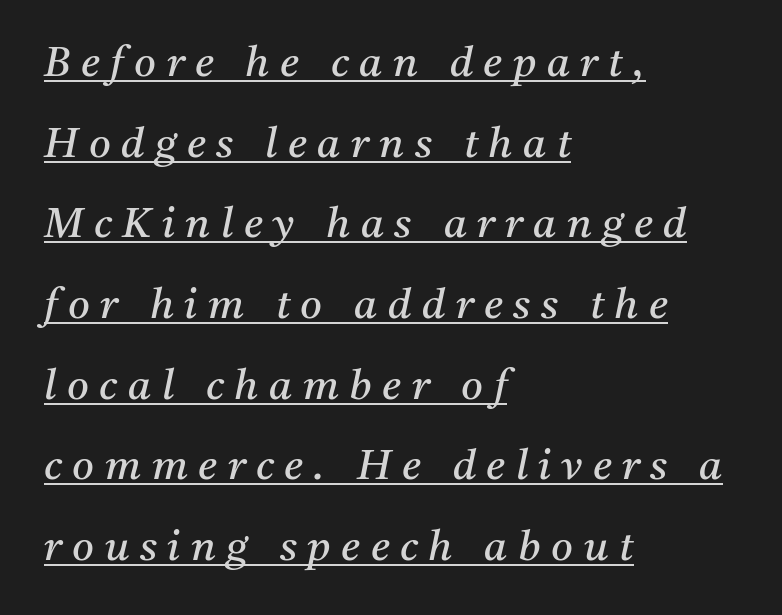
The image shows 42 px regular-weight serif type, italic (leaning right); set left-aligned, loose line spacing (1.92x), unusually wide letter spacing (+0.25 em), underlined; medium stroke contrast and a medium x-height.
